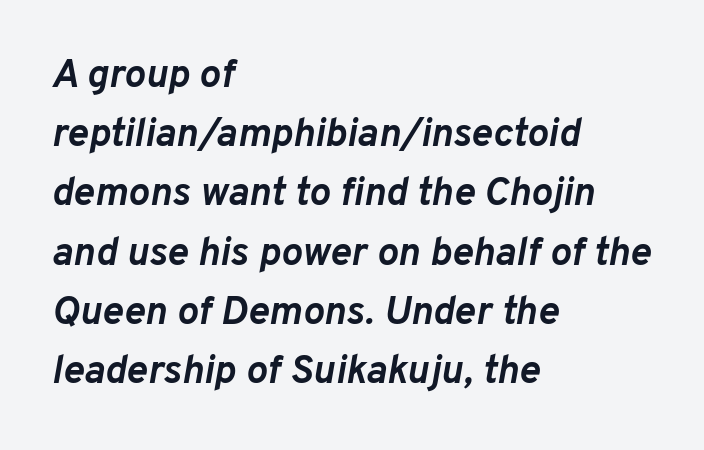
Q: Is the text bold? A: Yes.
Q: Is the text italic (slanted)? A: Yes, it leans right by about 10 degrees.
Q: Is the text underlined? A: No.
Q: How is the paragraph aligned? A: Left-aligned.
Q: Is the spacing between letters normal or unusually wide? A: Normal.
Q: Is the spacing between lines tight, normal or loose? A: Normal.
Q: Width (condensed, normal, or wide)? A: Normal.
Q: Stroke contrast? A: Low.
Q: x-height? A: Medium.
Q: Monospaced? A: No.
